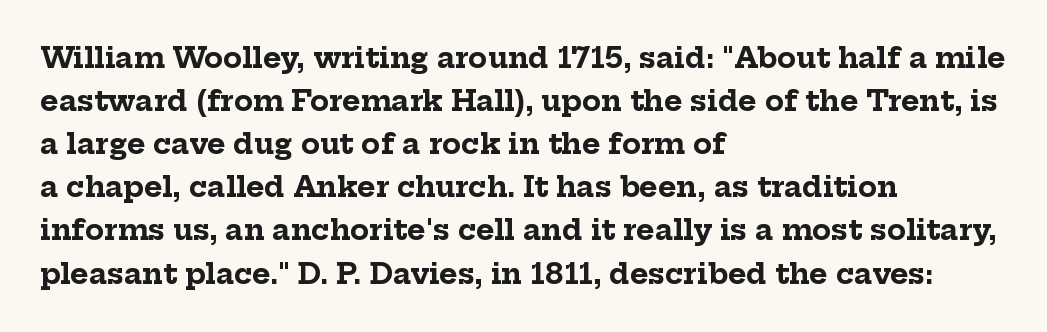
The image shows 28 px bold serif type, upright; set left-aligned, normal line spacing (1.54x), normal letter spacing, not underlined; low stroke contrast and a medium x-height.
